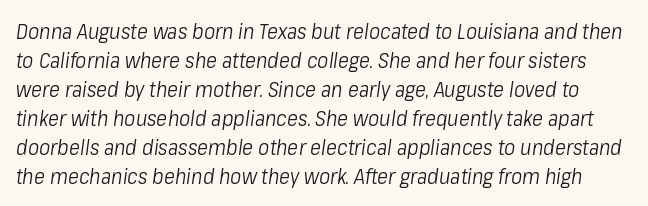
{"italic": "yes", "lean": "right", "slant_degrees": 8, "bold": "no", "underline": "no", "line_spacing": "normal", "line_spacing_ratio": 1.38, "letter_spacing": "normal", "letter_spacing_em": 0.0, "glyph_px": 21}
